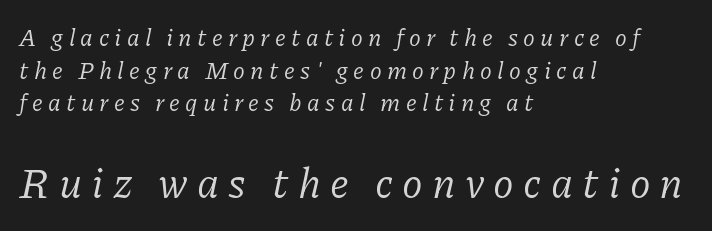
Q: Is the text bold? A: No.
Q: Is the text italic (slanted)? A: Yes, it leans right by about 11 degrees.
Q: Is the typeface a serif or a sans-serif typeface? A: Serif.
Q: Is the text underlined? A: No.
Q: How is the paragraph aligned? A: Left-aligned.
Q: Is the spacing between letters normal or unusually wide? A: Unusually wide.
Q: Is the spacing between lines tight, normal or loose? A: Normal.
Q: Which block of text is set in a larger size, the first (top) or the second (bottom)? A: The second (bottom) one.
Q: Width (condensed, normal, or wide)? A: Normal.
Q: Stroke contrast? A: Low.
Q: x-height? A: Medium.
Q: Monospaced? A: No.
